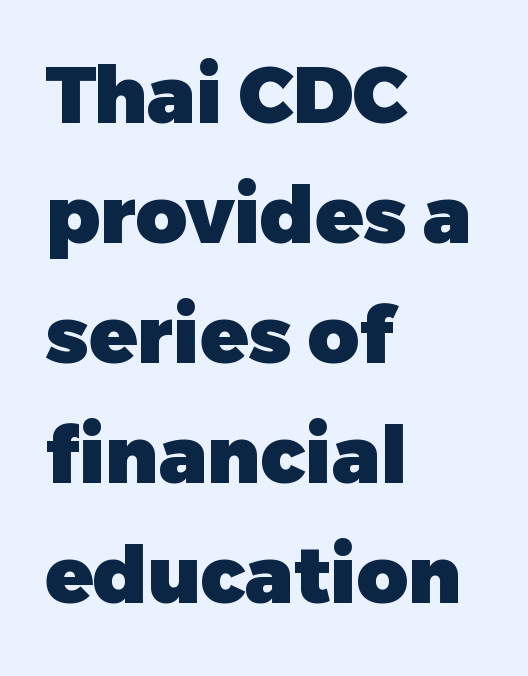
Successive baselines arrive at the customary interval. Does the weight exceed regular? Yes, all the way to bold. Glance below the letters and you will spot only blank space. Letterform terminals end flat and unadorned throughout the passage. The rag falls on the right side of this text block. The axis of the letterforms is exactly vertical.
